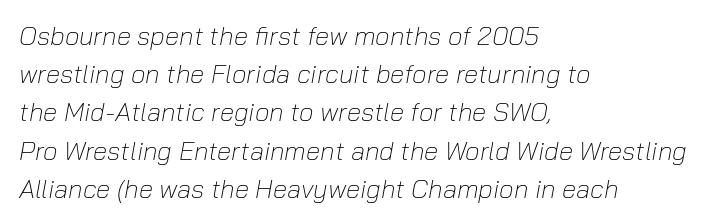
The face used here is rendered with its standard letterfit. Clear beneath every line of the passage. Quick note: interline space is typical. If you drew a ruler down the left edge, every line would touch it. No letter is thick-stroked: the sample isn't bold.
